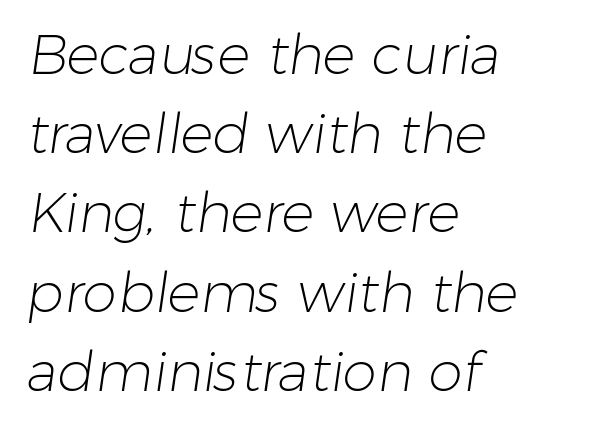
The letters look calm and open, with moderate or lighter stems. The passage is arranged the way most books set body copy — flush left. This sample has the flowing, uneven cadence of proportional lettering. Observe the absence of serifs on each vertical stroke in this sample. Regarding leading, the lines here are spaced in the standard way.
